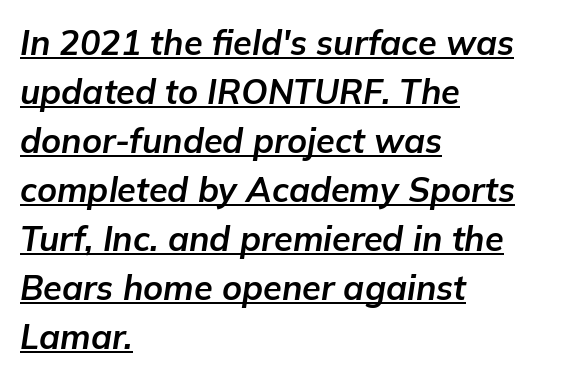
The strokes are fattened all the way to bold. Students, observe: this is what conventionally led text looks like. The letterforms sit shoulder to shoulder at normal distance. Visually the block forms a straight wall on the left and a jagged coastline on the right.
